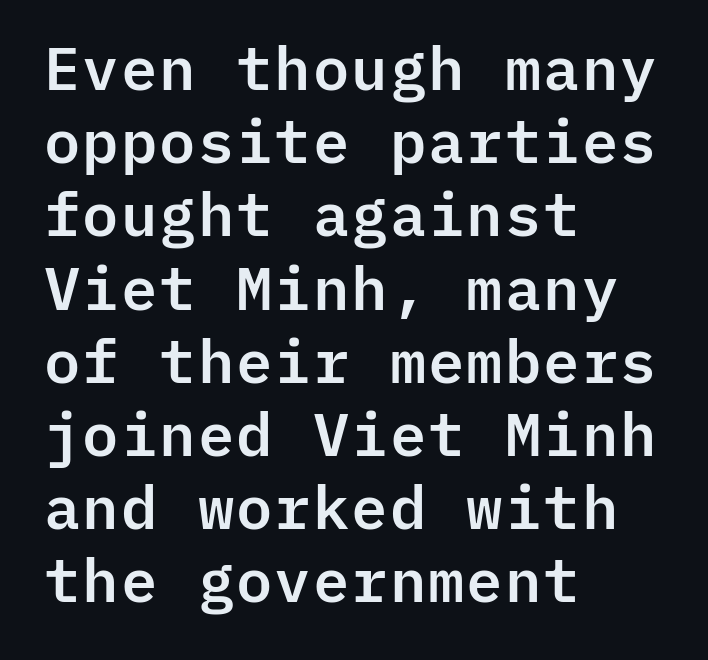
{"serif": "no", "italic": "no", "width": "normal", "stroke_contrast": "low", "x_height": "medium", "monospaced": "yes", "underline": "no", "align": "left", "line_spacing_ratio": 1.22, "letter_spacing": "normal", "letter_spacing_em": 0.0, "glyph_px": 60}
